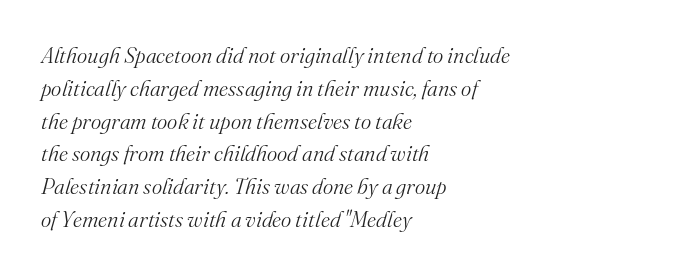
{"italic": "yes", "lean": "right", "slant_degrees": 16, "bold": "no", "underline": "no", "align": "left", "line_spacing": "normal", "line_spacing_ratio": 1.49, "letter_spacing": "normal", "letter_spacing_em": 0.0, "glyph_px": 22}
